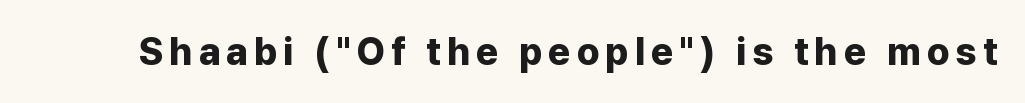
The image shows 38 px bold sans-serif type, upright; set not underlined; low stroke contrast and a medium x-height.
